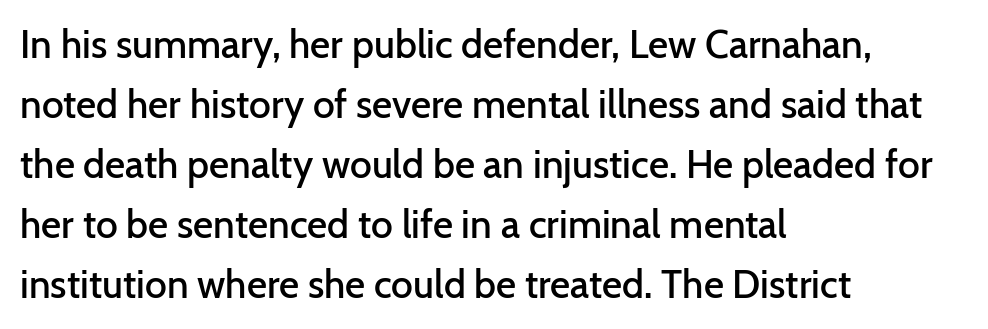
Notice how descenders clear the ascenders below comfortably — that's standard leading. A sans-serif font was chosen for this passage. The passage shown is semibold, sitting just below true bold. This is roman type, the default non-slanted kind. Each row of text sits above clean, open space. Glyph-to-glyph distance matches everyday printed text.
